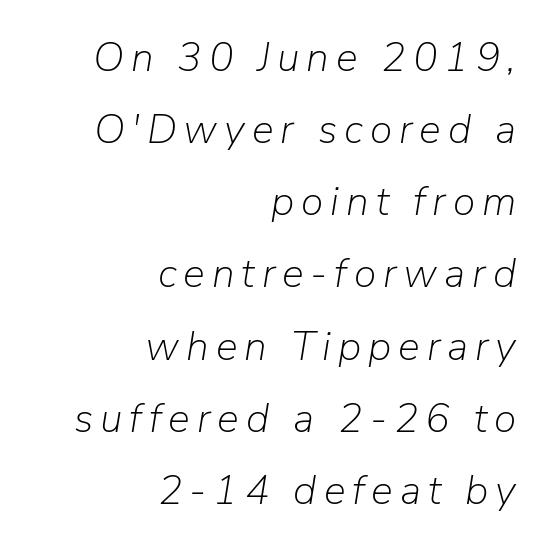
Looking at the ascenders, they clearly lean. The cut favours lightness, reaching ordinary text weight at its darkest. A student would call this right alignment; a typographer would say flush right, rag left. This sample has the flowing, uneven cadence of proportional lettering.
